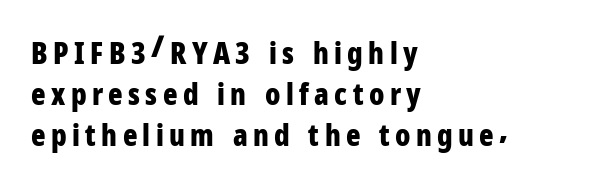
{"serif": "no", "italic": "no", "bold": "yes", "weight": "bold", "width": "condensed", "stroke_contrast": "low", "x_height": "medium", "monospaced": "no", "underline": "no", "align": "left", "line_spacing": "normal", "line_spacing_ratio": 1.36, "glyph_px": 30}
